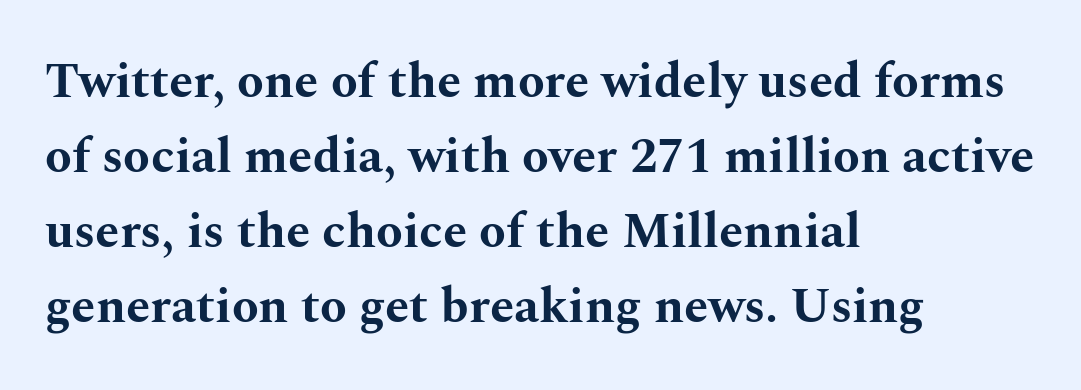
Q: Is the text bold? A: Yes.
Q: Is the text italic (slanted)? A: No, it is upright.
Q: Is the typeface a serif or a sans-serif typeface? A: Serif.
Q: Is the text underlined? A: No.
Q: How is the paragraph aligned? A: Left-aligned.
Q: Is the spacing between letters normal or unusually wide? A: Normal.
Q: Is the spacing between lines tight, normal or loose? A: Normal.
Q: Width (condensed, normal, or wide)? A: Wide.
Q: Stroke contrast? A: Medium.
Q: x-height? A: Medium.
Q: Monospaced? A: No.
